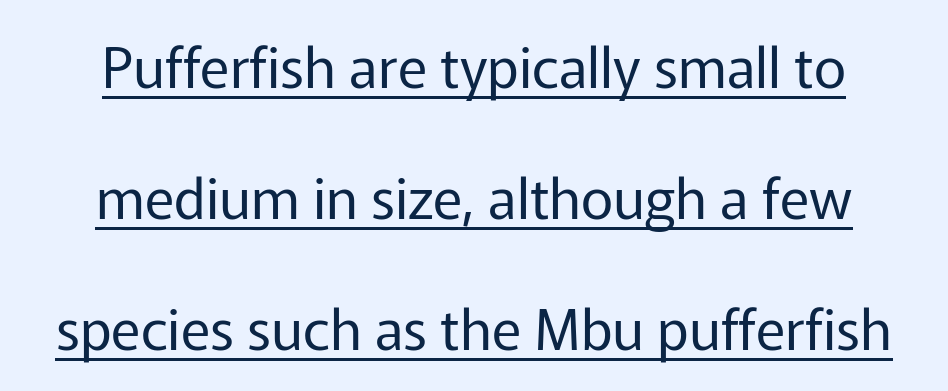
Q: Is the text bold? A: No.
Q: Is the text italic (slanted)? A: No, it is upright.
Q: Is the typeface a serif or a sans-serif typeface? A: Sans-serif.
Q: Is the text underlined? A: Yes.
Q: How is the paragraph aligned? A: Centered.
Q: Is the spacing between letters normal or unusually wide? A: Normal.
Q: Is the spacing between lines tight, normal or loose? A: Loose.
Q: Width (condensed, normal, or wide)? A: Normal.
Q: Stroke contrast? A: Low.
Q: x-height? A: Medium.
Q: Monospaced? A: No.
